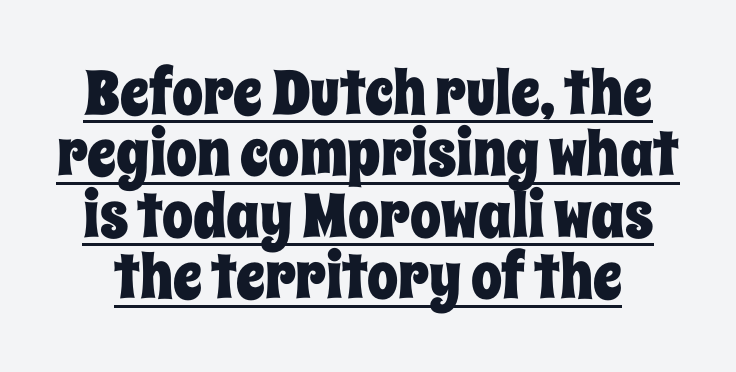
The string is rendered with underlining switched on. Note the varied advance widths — an 'i' is clearly narrower than an 'm'. The vertical gap from one line to the next is small. These lines keep a tight, regular rhythm from letter to letter.
